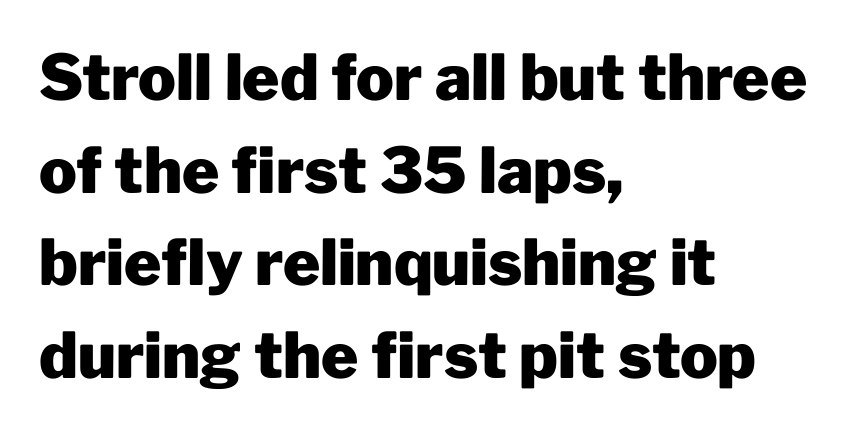
Q: Is the text bold? A: Yes.
Q: Is the text italic (slanted)? A: No, it is upright.
Q: Is the typeface a serif or a sans-serif typeface? A: Sans-serif.
Q: Is the text underlined? A: No.
Q: How is the paragraph aligned? A: Left-aligned.
Q: Is the spacing between letters normal or unusually wide? A: Normal.
Q: Is the spacing between lines tight, normal or loose? A: Normal.
Q: Width (condensed, normal, or wide)? A: Normal.
Q: Stroke contrast? A: Low.
Q: x-height? A: Medium.
Q: Monospaced? A: No.
